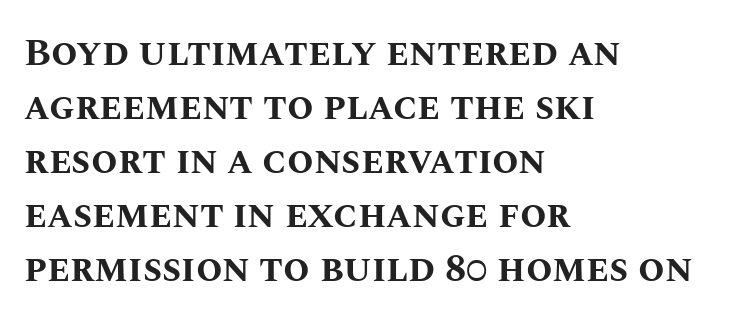
Q: Is the text bold? A: Yes.
Q: Is the text italic (slanted)? A: No, it is upright.
Q: Is the text underlined? A: No.
Q: How is the paragraph aligned? A: Left-aligned.
Q: Is the spacing between letters normal or unusually wide? A: Normal.
Q: Is the spacing between lines tight, normal or loose? A: Normal.
Q: Width (condensed, normal, or wide)? A: Normal.
Q: Stroke contrast? A: Medium.
Q: x-height? A: Large.
Q: Monospaced? A: No.
